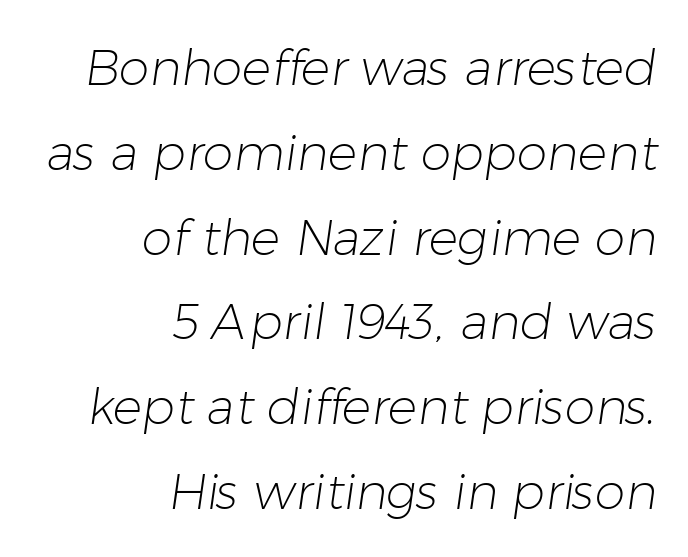
{"serif": "no", "bold": "no", "weight": "light", "width": "normal", "stroke_contrast": "low", "x_height": "medium", "monospaced": "no", "underline": "no", "align": "right", "line_spacing_ratio": 1.73, "letter_spacing": "normal", "letter_spacing_em": 0.0, "glyph_px": 49}
